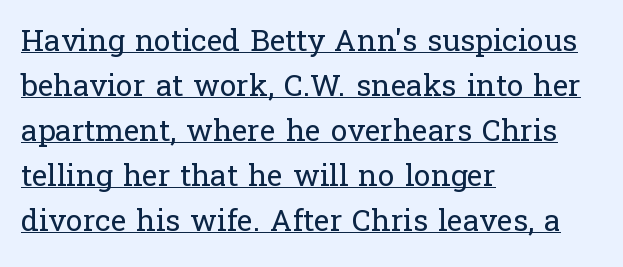
The image shows 30 px regular-weight serif type, upright; set left-aligned, normal line spacing (1.5x), normal letter spacing, underlined; low stroke contrast and a medium x-height.
